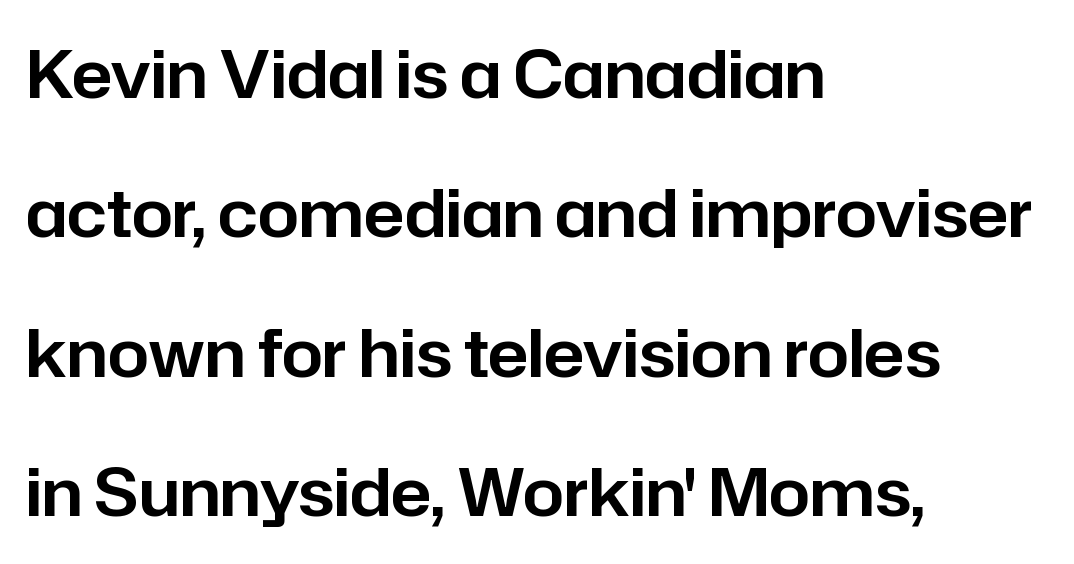
Q: Is the text italic (slanted)? A: No, it is upright.
Q: Is the typeface a serif or a sans-serif typeface? A: Sans-serif.
Q: Is the text underlined? A: No.
Q: How is the paragraph aligned? A: Left-aligned.
Q: Is the spacing between letters normal or unusually wide? A: Normal.
Q: Is the spacing between lines tight, normal or loose? A: Loose.
Q: Width (condensed, normal, or wide)? A: Normal.
Q: Stroke contrast? A: Low.
Q: x-height? A: Medium.
Q: Monospaced? A: No.
